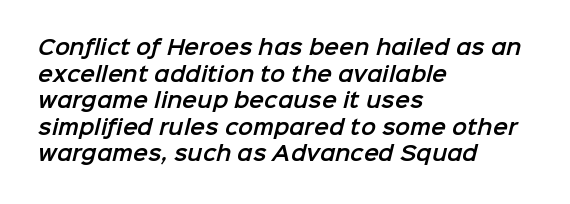
Unmarked baselines from the first word to the last. Line starts are locked; line ends wander. The line texture is even and compact thanks to regular tracking. The block of text has a typical density, with ordinary space between rows.
